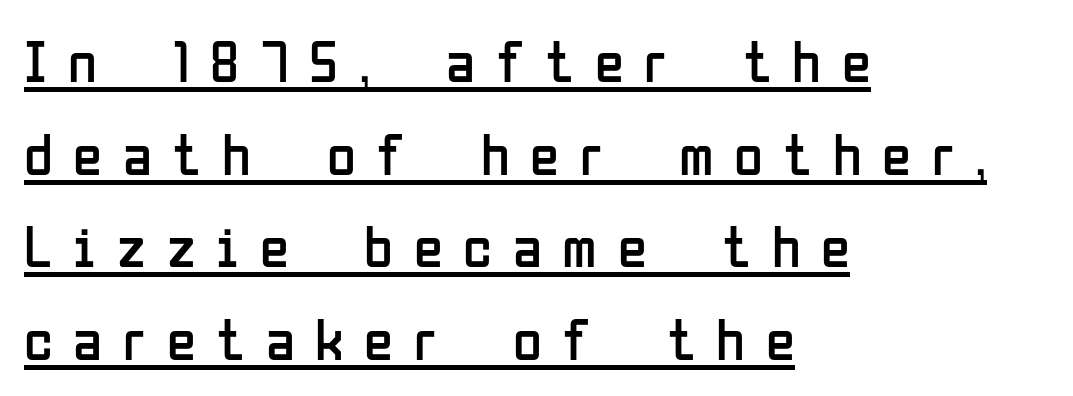
This sample keeps an unexceptional amount of space between lines. This is the regular roman posture of the typeface. Weight: not bold — regular or lighter. These lines are rendered in a variable-pitch font. Students, observe the line beneath the letters — that is underlining. These lines stack with their left ends in a neat column.
